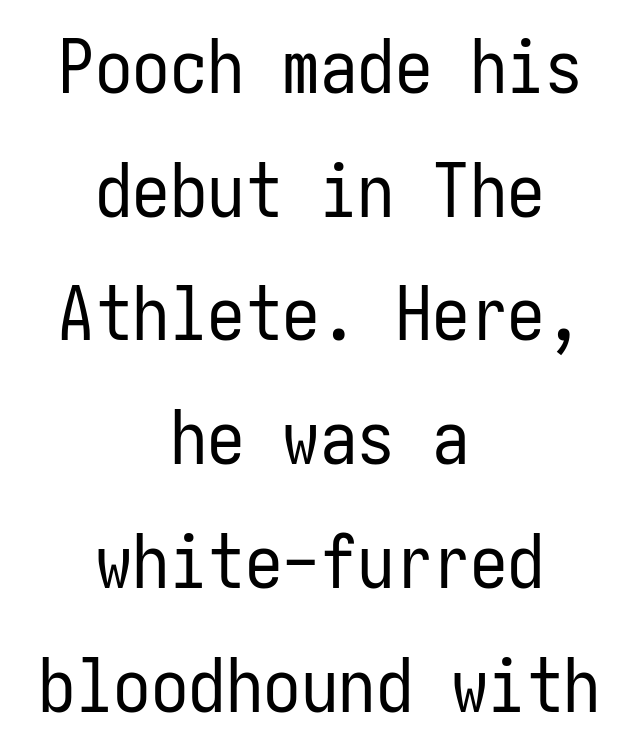
{"serif": "no", "italic": "no", "bold": "no", "weight": "regular", "width": "condensed", "stroke_contrast": "low", "x_height": "medium", "underline": "no", "align": "center", "line_spacing": "normal", "line_spacing_ratio": 1.65, "letter_spacing": "normal", "letter_spacing_em": 0.0, "glyph_px": 75}
